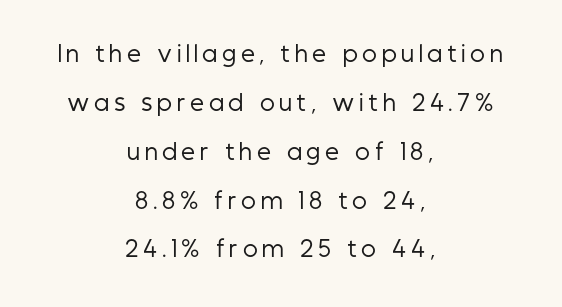
{"italic": "no", "bold": "no", "underline": "no", "align": "center", "line_spacing": "loose", "line_spacing_ratio": 2.22, "letter_spacing": "wide", "letter_spacing_em": 0.22, "glyph_px": 22}
